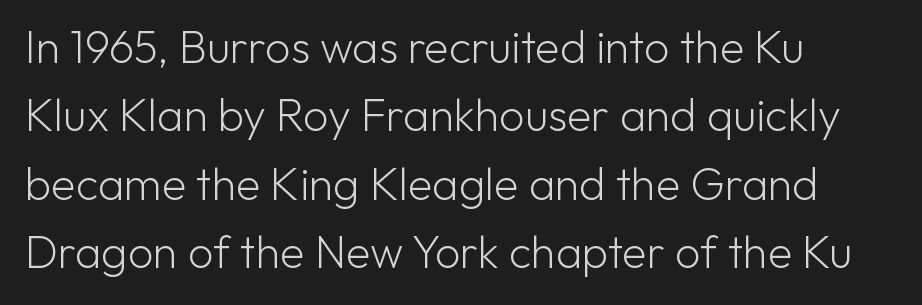
The area under the type is left untouched. A typesetter would call this leading conventional body-copy spacing. Where is the straight margin? On the left. What stands out about the letter spacing? Nothing — it is the standard amount. To sum up the face: it is a sans, with no serifs. Do the letters lean? They stand straight.
